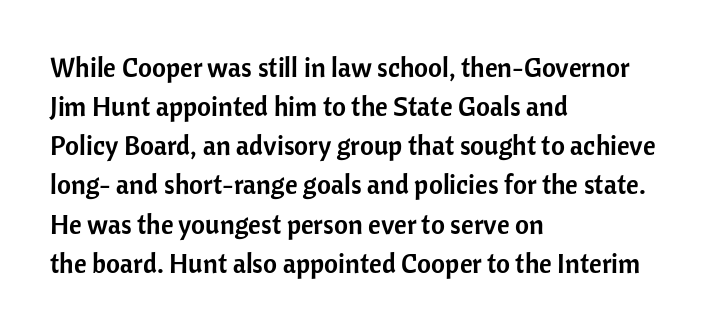
The image shows 27 px text type, upright; set left-aligned, normal line spacing (1.45x), normal letter spacing, not underlined.
